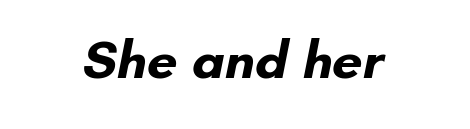
Character widths vary here, with narrow letters taking less room than wide ones. This rendering employs a face without finishing strokes, i.e., a sans-serif. Caption: standard tracking, unaltered. Strokes here are thick enough to call this a true bold. Only glyphs here, with clear space below each row.
